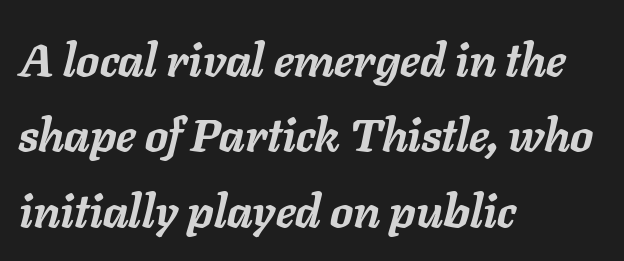
The characters look thick and weighty, a clear bold. Notice how the stems are inclined rather than vertical — that's the hallmark of italics. Default kerning and tracking; the words read as compact shapes. The letters advance in unequal steps, a hallmark of proportional type.
